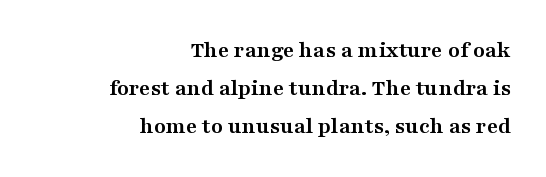
The compositor pushed each line to the right boundary. Decoration check: the copy has no underline. What weight is shown? A full bold with thick strokes. The vertical gap from one line to the next is medium.
